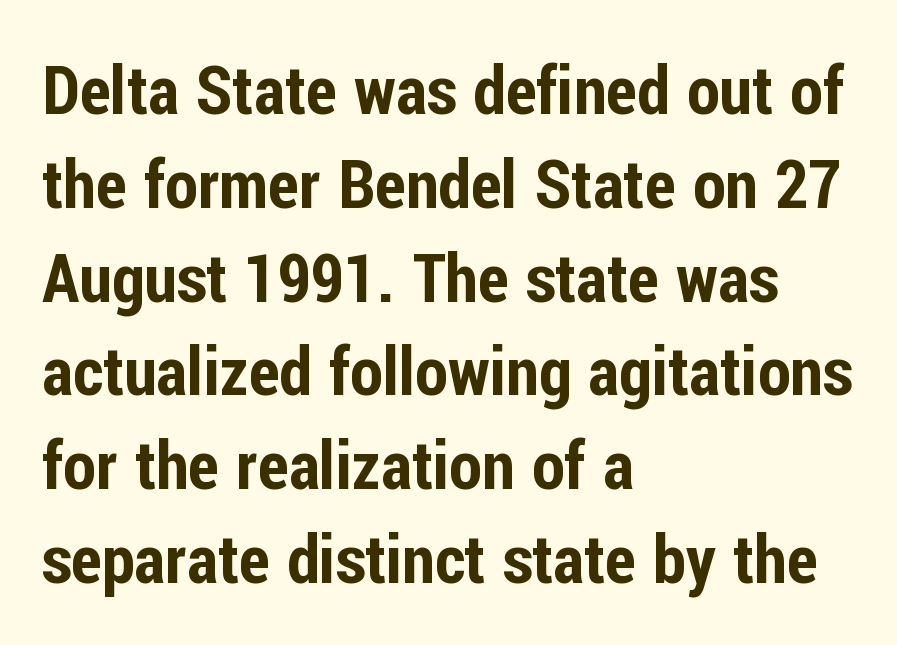
{"serif": "no", "italic": "no", "width": "condensed", "stroke_contrast": "low", "x_height": "medium", "monospaced": "no", "underline": "no", "align": "left", "line_spacing": "normal", "line_spacing_ratio": 1.4, "letter_spacing": "normal", "letter_spacing_em": 0.0, "glyph_px": 67}
